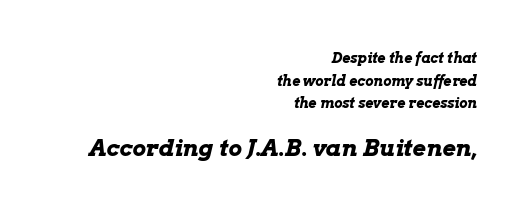
The image shows 23 px bold type, italic (leaning right); set right-aligned, normal line spacing (1.62x), normal letter spacing, not underlined; the second (bottom) block is 1.64x larger.
